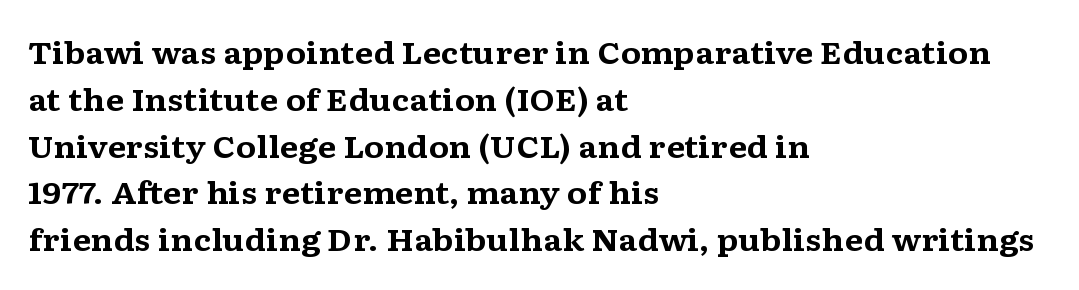
The face used here is seriffed, in the tradition of book romans. The passage shown is not underscored anywhere. The typography opts for an upright posture over an oblique one. These lines carry a lot of weight — the face is fully bold.
